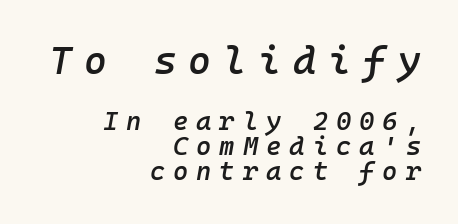
The image shows 39 px semibold type, italic (leaning right), monospaced; set right-aligned, tight line spacing (0.95x), unusually wide letter spacing (+0.31 em), not underlined; the first (top) block is 1.5x larger; low stroke contrast and a medium x-height.
